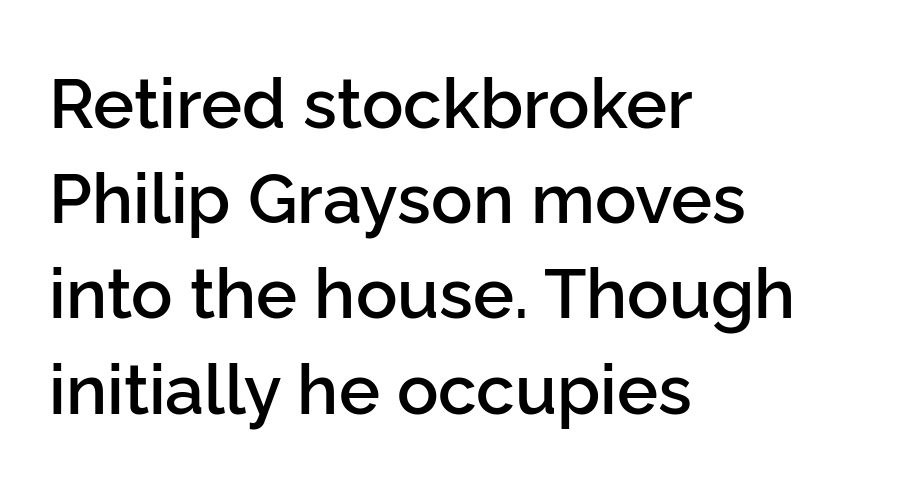
Look at the bottom of the vertical strokes: they stop flat, with no serifs. Emphasis by weight is partial: semibold. Honestly, there is no underline to notice here at all. This sample keeps an unexceptional amount of space between lines.
